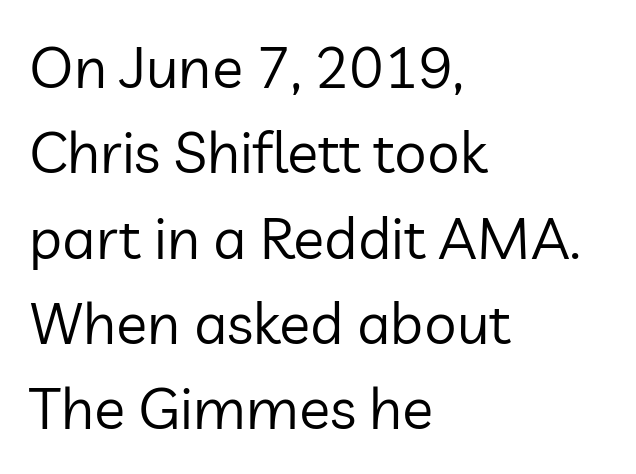
{"serif": "no", "italic": "no", "bold": "no", "weight": "regular", "width": "normal", "stroke_contrast": "low", "x_height": "medium", "monospaced": "no", "underline": "no", "align": "left", "line_spacing": "normal", "line_spacing_ratio": 1.47, "letter_spacing": "normal", "letter_spacing_em": 0.0, "glyph_px": 58}
